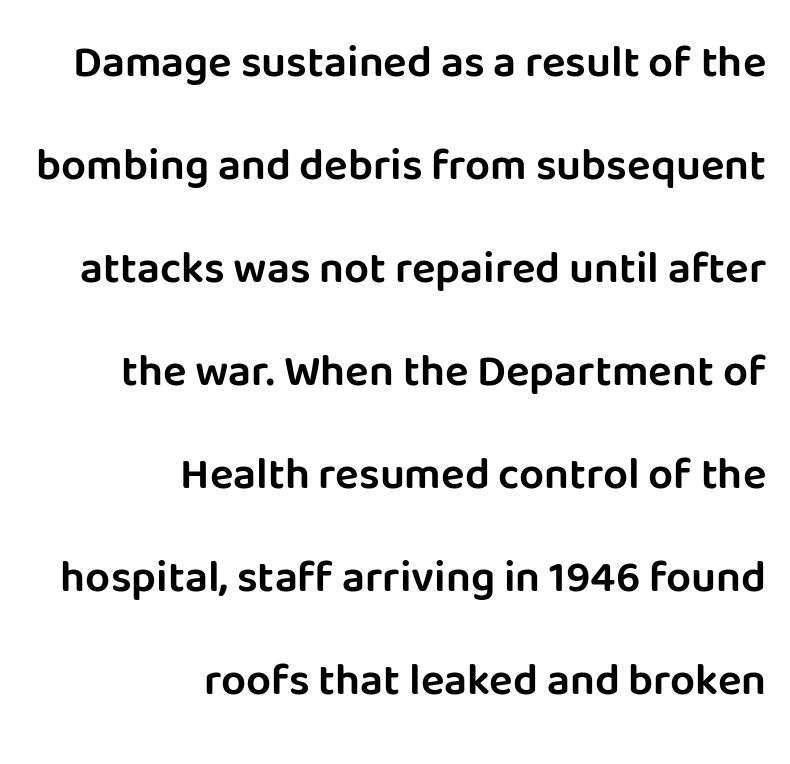
The image shows 44 px sans-serif type, upright; set right-aligned, loose line spacing (2.34x), normal letter spacing, not underlined; low stroke contrast and a large x-height.
